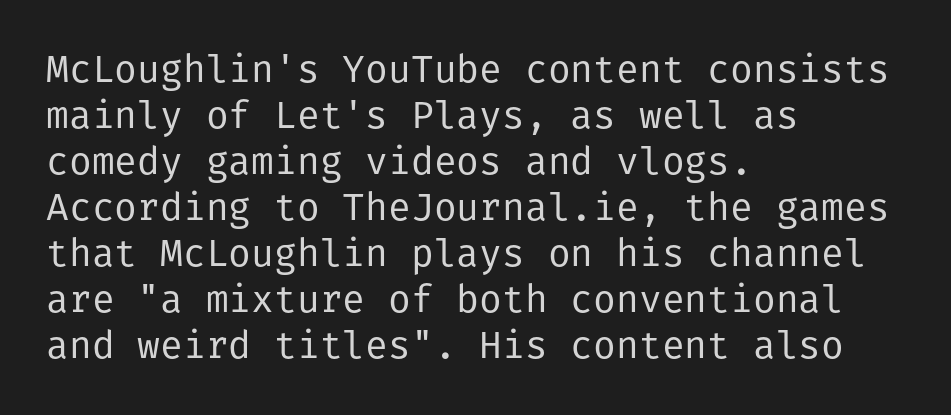
The face used here is rendered with its standard letterfit. Horizontal alignment here is leftward, the default for most running prose. The font sits on the lighter half of the weight spectrum, regular included. Ascenders rise straight up at ninety degrees. Check the space under the baseline: it is left empty. Does the type have serifs? No, each stem ends abruptly.
